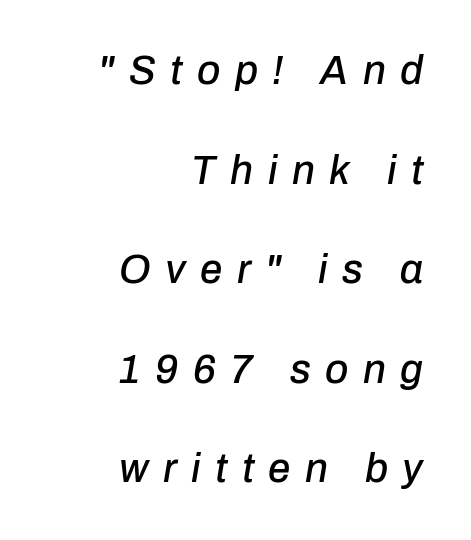
{"italic": "yes", "lean": "right", "slant_degrees": 10, "width": "normal", "stroke_contrast": "low", "x_height": "medium", "monospaced": "no", "underline": "no", "align": "right", "line_spacing": "loose", "line_spacing_ratio": 2.49, "letter_spacing": "wide", "letter_spacing_em": 0.36, "glyph_px": 40}
